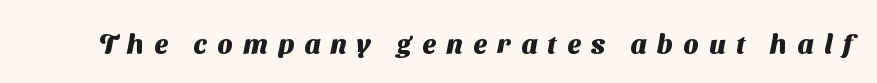
The image shows 27 px bold type; set unusually wide letter spacing (+0.39 em), not underlined.
